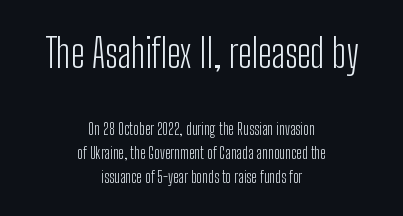
A student would call this center alignment; a typographer would say set centered. The type sits square on the baseline with zero lean. The passage shown is typed in a proportional face where columns would drift. The gap between lines stays unmarked. Leading: standard.
